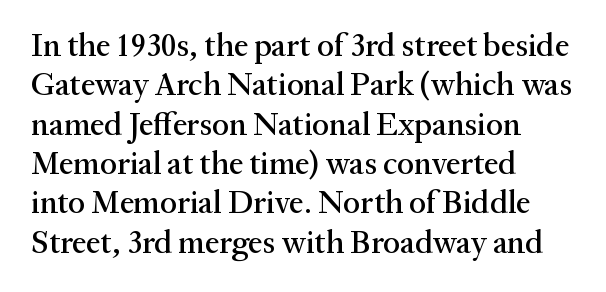
This is the regular roman posture of the typeface. Typeset ragged right — the left edge is the straight one. Each letter keeps its own natural width here, so spacing adapts to shape. The space directly below the letters is spotless. The line texture is even and compact thanks to regular tracking. Stroke terminals: seriffed.
